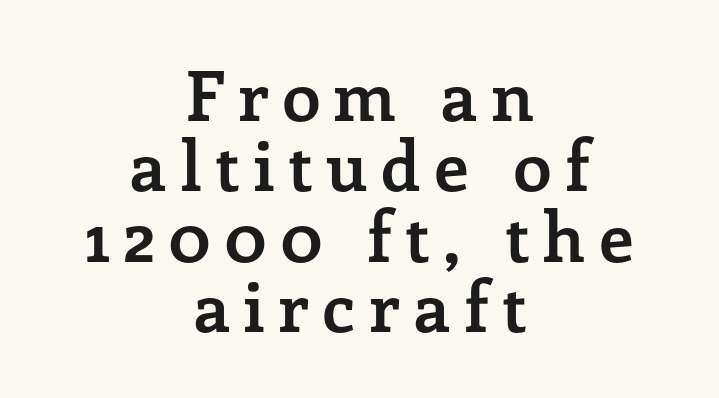
Q: Is the text bold? A: Yes.
Q: Is the text italic (slanted)? A: No, it is upright.
Q: Is the typeface a serif or a sans-serif typeface? A: Serif.
Q: Is the text underlined? A: No.
Q: How is the paragraph aligned? A: Centered.
Q: Is the spacing between lines tight, normal or loose? A: Tight.
Q: Width (condensed, normal, or wide)? A: Normal.
Q: Stroke contrast? A: Low.
Q: x-height? A: Medium.
Q: Monospaced? A: No.
